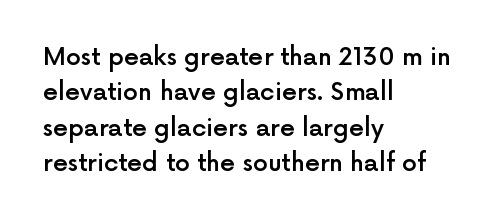
Q: Is the text bold? A: Semi-bold.
Q: Is the text italic (slanted)? A: No, it is upright.
Q: Is the text underlined? A: No.
Q: How is the paragraph aligned? A: Left-aligned.
Q: Is the spacing between letters normal or unusually wide? A: Normal.
Q: Is the spacing between lines tight, normal or loose? A: Normal.
